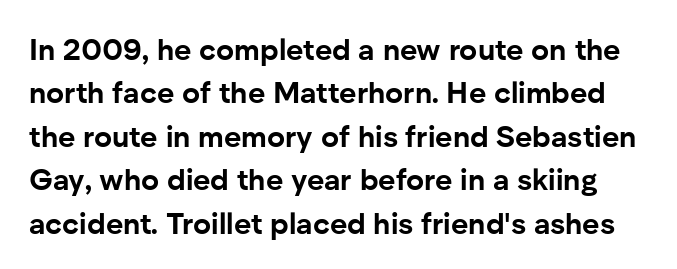
The image shows 30 px bold sans-serif type, upright; set normal line spacing (1.45x), normal letter spacing, not underlined; low stroke contrast and a medium x-height.
